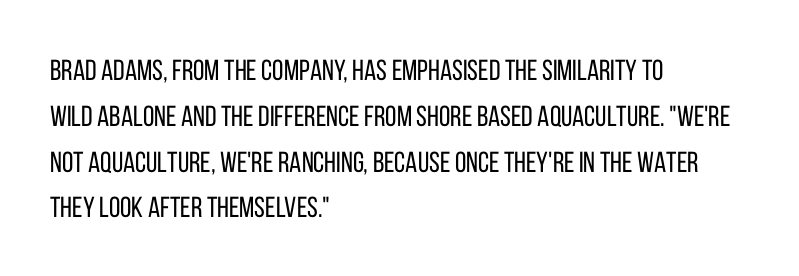
{"serif": "no", "italic": "no", "bold": "no", "weight": "regular", "width": "condensed", "stroke_contrast": "low", "x_height": "large", "monospaced": "no", "underline": "no", "align": "left", "line_spacing": "normal", "line_spacing_ratio": 1.58, "letter_spacing": "normal", "letter_spacing_em": 0.0, "glyph_px": 29}
